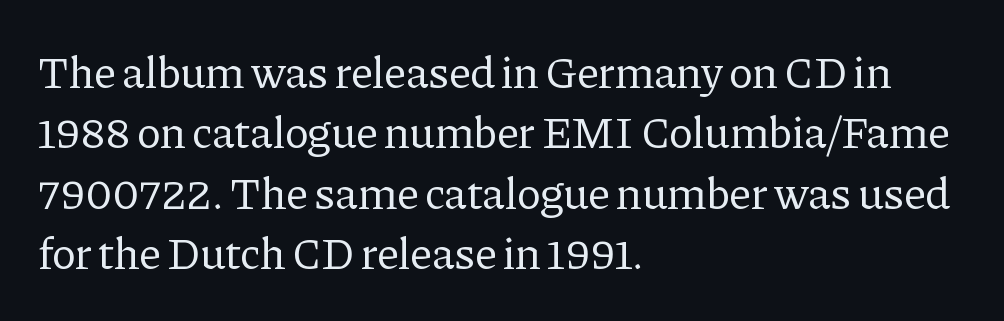
{"serif": "yes", "italic": "no", "bold": "no", "weight": "regular", "width": "normal", "stroke_contrast": "low", "x_height": "medium", "monospaced": "no", "underline": "no", "align": "left", "line_spacing": "normal", "line_spacing_ratio": 1.34, "letter_spacing": "normal", "letter_spacing_em": 0.0, "glyph_px": 45}
